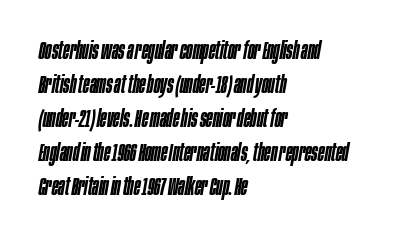
{"italic": "yes", "lean": "right", "slant_degrees": 10, "bold": "semi", "underline": "no", "align": "left", "line_spacing": "normal", "line_spacing_ratio": 1.42, "letter_spacing": "normal", "letter_spacing_em": 0.0, "glyph_px": 24}
